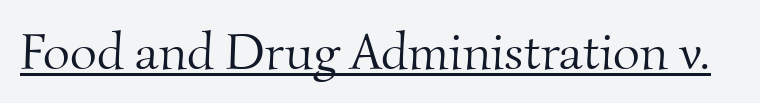
The image shows 52 px light serif type; set normal letter spacing, underlined; medium stroke contrast and a small x-height.
